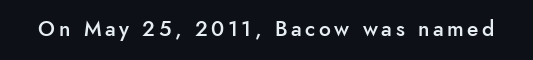
{"italic": "no", "bold": "semi", "underline": "no", "glyph_px": 21}
